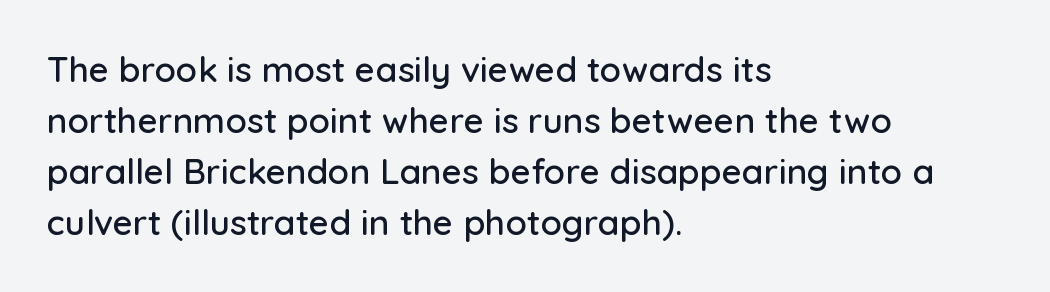
The image shows 35 px sans-serif type, upright; set left-aligned, normal line spacing (1.46x), normal letter spacing, not underlined; low stroke contrast and a medium x-height.
